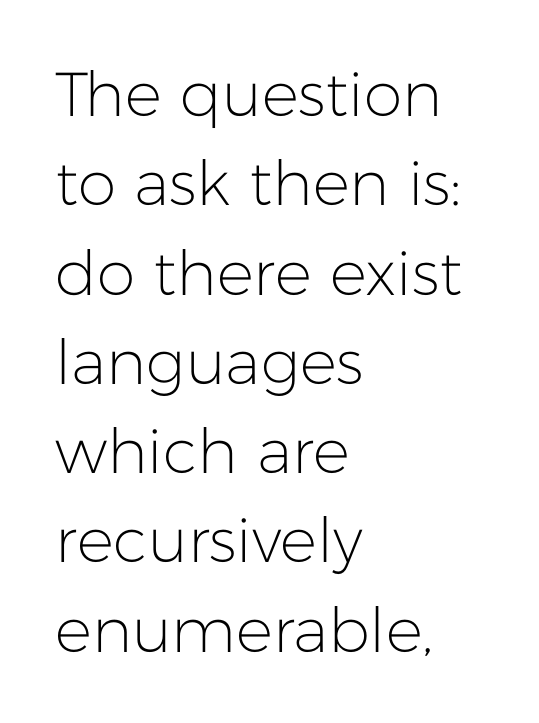
{"serif": "no", "italic": "no", "bold": "no", "weight": "light", "width": "normal", "stroke_contrast": "low", "x_height": "medium", "monospaced": "no", "underline": "no", "align": "left", "line_spacing": "normal", "line_spacing_ratio": 1.44, "letter_spacing": "normal", "letter_spacing_em": 0.0, "glyph_px": 62}
